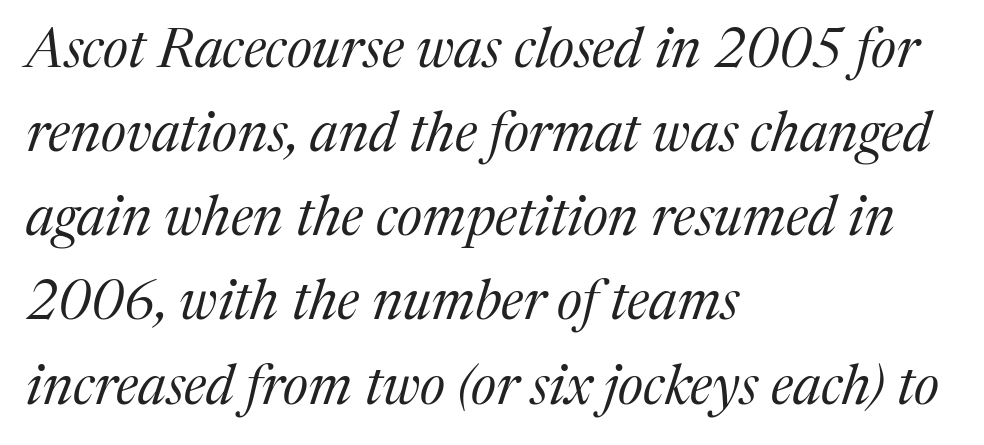
{"serif": "yes", "italic": "yes", "lean": "right", "slant_degrees": 17, "bold": "no", "weight": "regular", "width": "normal", "stroke_contrast": "medium", "x_height": "medium", "monospaced": "no", "underline": "no", "align": "left", "line_spacing": "normal", "line_spacing_ratio": 1.53, "letter_spacing": "normal", "letter_spacing_em": 0.0, "glyph_px": 55}
